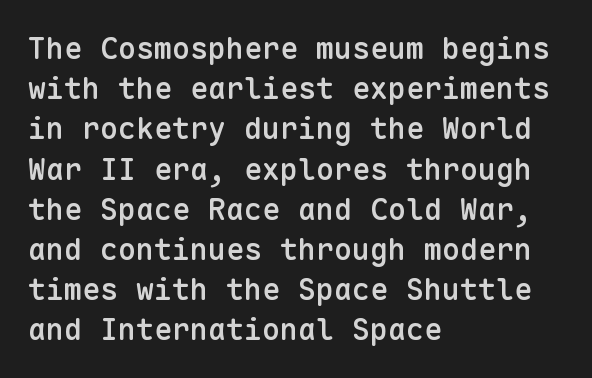
Q: Is the text bold? A: Semi-bold.
Q: Is the text italic (slanted)? A: No, it is upright.
Q: Is the typeface a serif or a sans-serif typeface? A: Sans-serif.
Q: Is the text underlined? A: No.
Q: How is the paragraph aligned? A: Left-aligned.
Q: Is the spacing between letters normal or unusually wide? A: Normal.
Q: Is the spacing between lines tight, normal or loose? A: Normal.
Q: Width (condensed, normal, or wide)? A: Normal.
Q: Stroke contrast? A: Low.
Q: x-height? A: Medium.
Q: Monospaced? A: Yes.
